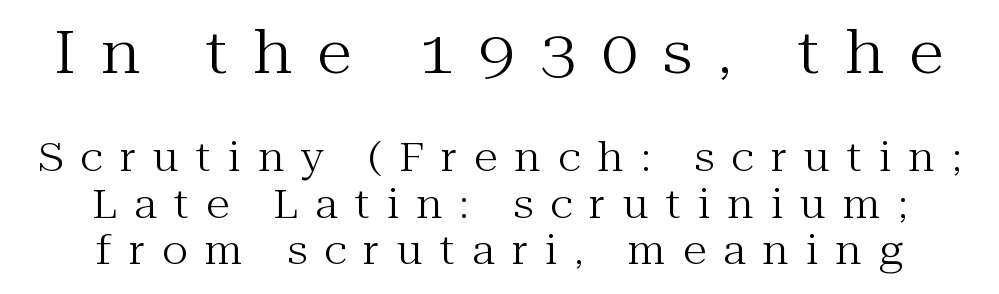
The image shows 58 px regular-weight serif type, upright; set centered, line spacing 1.19x, unusually wide letter spacing (+0.44 em), not underlined; the first (top) block is 1.49x larger; medium stroke contrast and a medium x-height.
